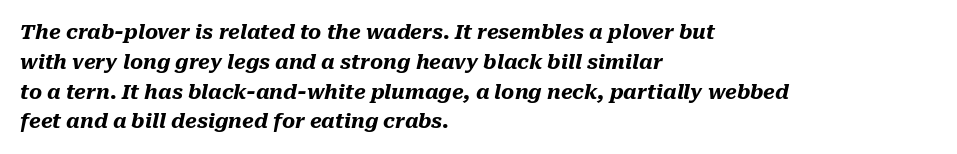
Q: Is the text bold? A: Yes.
Q: Is the text italic (slanted)? A: Yes, it leans right by about 10 degrees.
Q: Is the text underlined? A: No.
Q: How is the paragraph aligned? A: Left-aligned.
Q: Is the spacing between letters normal or unusually wide? A: Normal.
Q: Is the spacing between lines tight, normal or loose? A: Normal.
